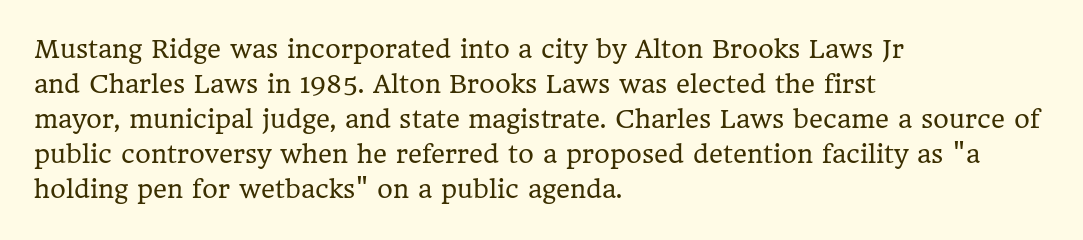
Q: Is the text bold? A: No.
Q: Is the text italic (slanted)? A: No, it is upright.
Q: Is the text underlined? A: No.
Q: How is the paragraph aligned? A: Left-aligned.
Q: Is the spacing between letters normal or unusually wide? A: Normal.
Q: Is the spacing between lines tight, normal or loose? A: Normal.
